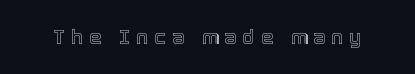
The passage shown is not underscored anywhere. The letters are spread apart with noticeably loose tracking. This sample uses an upright cut, with every glyph sitting square on the baseline.
